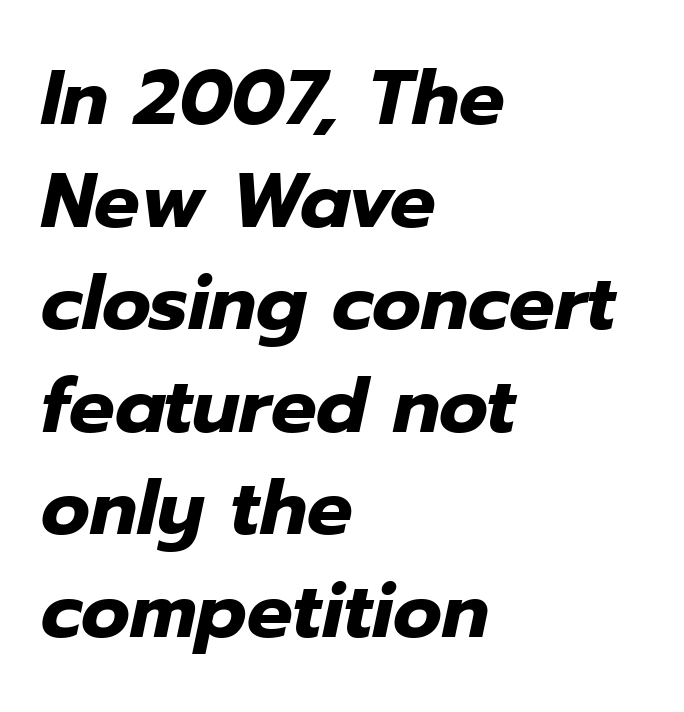
Q: Is the text bold? A: Yes.
Q: Is the text italic (slanted)? A: Yes, it leans right by about 12 degrees.
Q: Is the text underlined? A: No.
Q: How is the paragraph aligned? A: Left-aligned.
Q: Is the spacing between letters normal or unusually wide? A: Normal.
Q: Is the spacing between lines tight, normal or loose? A: Normal.
Q: Width (condensed, normal, or wide)? A: Normal.
Q: Stroke contrast? A: Low.
Q: x-height? A: Medium.
Q: Monospaced? A: No.
